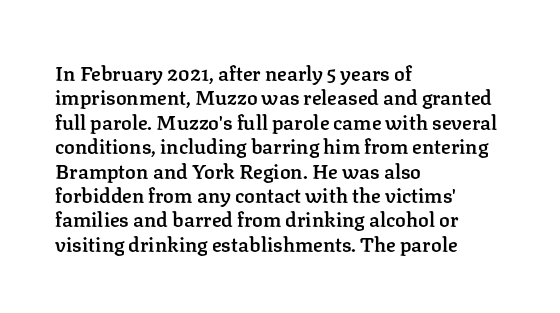
Q: Is the text bold? A: Semi-bold.
Q: Is the text italic (slanted)? A: No, it is upright.
Q: Is the text underlined? A: No.
Q: How is the paragraph aligned? A: Left-aligned.
Q: Is the spacing between letters normal or unusually wide? A: Normal.
